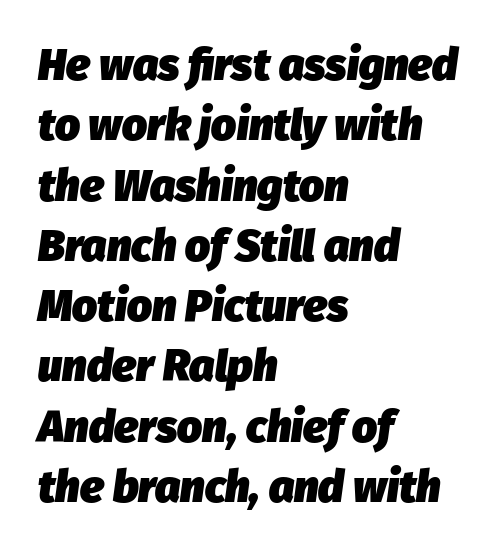
Typographic density is high because the face is bold. Proportional: the letters do not fall into vertical columns. Where is the straight margin? On the left. Style check: oblique.
